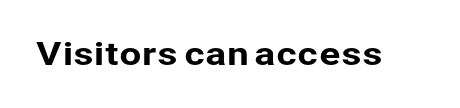
Rendered with straight, roman letterforms. You could not count columns in this text — the font is proportionally spaced. Rule under the text: the space is simply empty. The letters carry no serifs — their stems end cleanly without finishing strokes. This sample uses plain, unmodified letter spacing.
